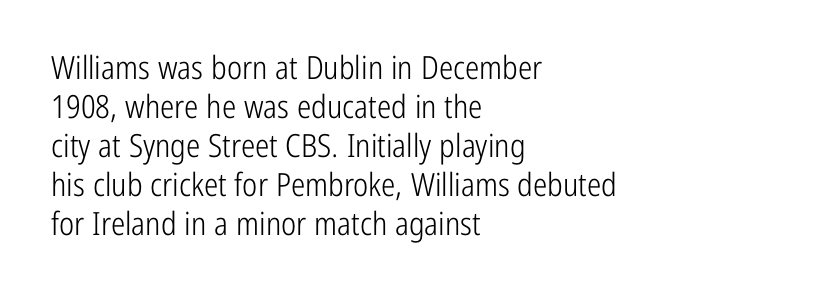
The image shows 32 px light, condensed sans-serif type, upright; set left-aligned, line spacing 1.22x, normal letter spacing, not underlined; low stroke contrast and a medium x-height.
